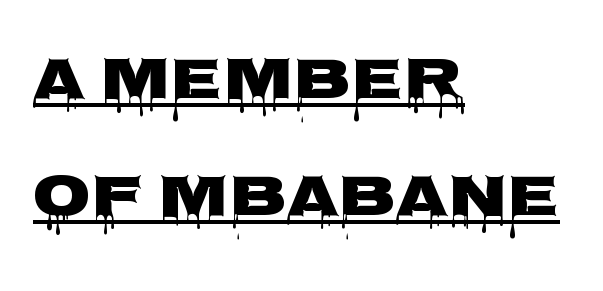
Character widths vary here, with narrow letters taking less room than wide ones. Students, observe: this is what heavily led, spacious text looks like. Chunky letters — that's bold for sure. A sans-serif font was chosen for this passage. The tracking reads as untouched default to a designer's eye. Beneath each row of characters lies a ruled line.
